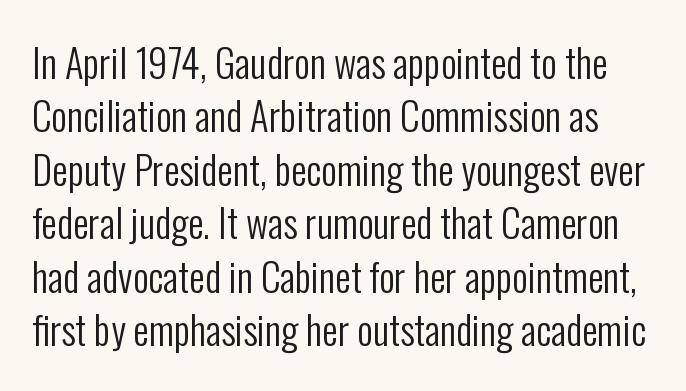
Nothing sits at the stroke ends, so this counts as sans-serif. Weight: regular or lighter. Vertical strokes here are truly vertical. The block of text has a typical density, with ordinary space between rows. This sample has the flowing, uneven cadence of proportional lettering.
